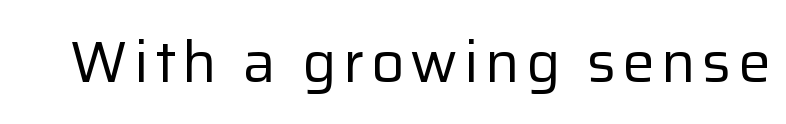
The image shows 58 px regular-weight sans-serif type, upright; set not underlined; low stroke contrast and a medium x-height.
